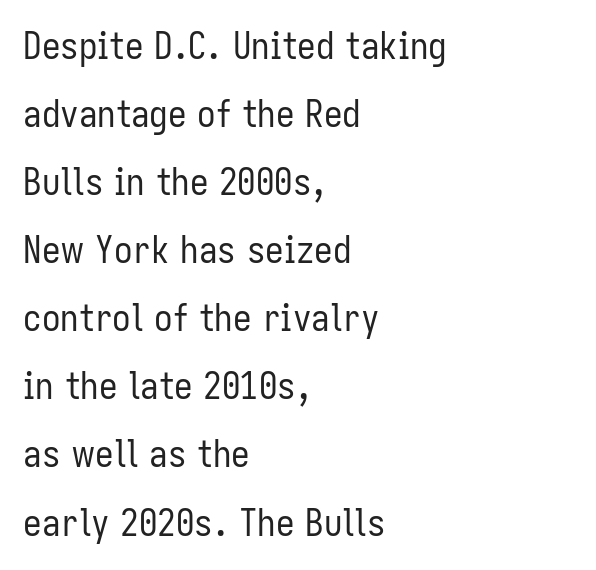
{"serif": "no", "italic": "no", "bold": "no", "weight": "regular", "width": "condensed", "stroke_contrast": "low", "x_height": "medium", "monospaced": "no", "underline": "no", "align": "left", "line_spacing_ratio": 1.84, "letter_spacing": "normal", "letter_spacing_em": 0.0, "glyph_px": 37}
